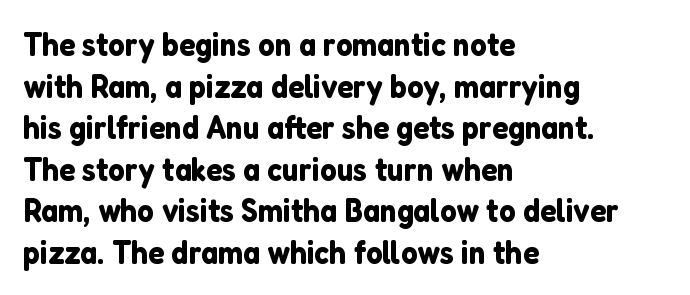
Q: Is the text italic (slanted)? A: No, it is upright.
Q: Is the typeface a serif or a sans-serif typeface? A: Sans-serif.
Q: Is the text underlined? A: No.
Q: How is the paragraph aligned? A: Left-aligned.
Q: Is the spacing between letters normal or unusually wide? A: Normal.
Q: Is the spacing between lines tight, normal or loose? A: Normal.
Q: Width (condensed, normal, or wide)? A: Normal.
Q: Stroke contrast? A: Low.
Q: x-height? A: Medium.
Q: Monospaced? A: No.
